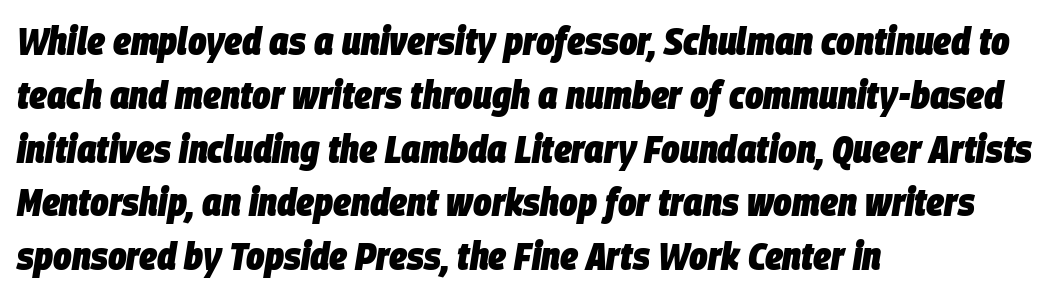
These lines are set flush left with a ragged right edge. Is there much room between lines? A standard amount, neither cramped nor airy. Compared with ordinary roman type, these characters are visibly tilted. Unmarked baselines from the first word to the last.
